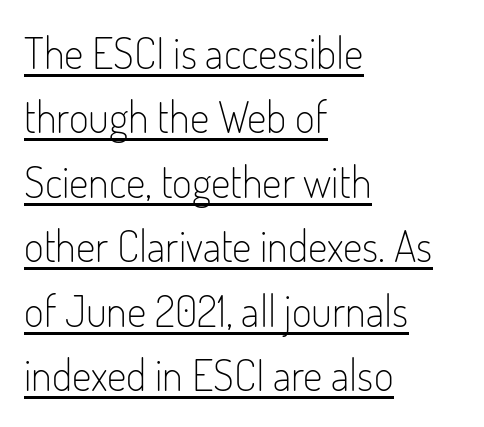
The image shows 43 px light, condensed sans-serif type, upright; set left-aligned, normal line spacing (1.5x), normal letter spacing, underlined; low stroke contrast and a small x-height.
